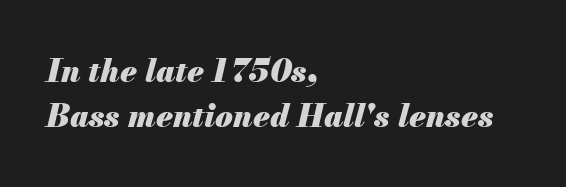
Q: Is the text bold? A: Yes.
Q: Is the text italic (slanted)? A: Yes, it leans right by about 13 degrees.
Q: Is the text underlined? A: No.
Q: How is the paragraph aligned? A: Left-aligned.
Q: Is the spacing between letters normal or unusually wide? A: Normal.
Q: Is the spacing between lines tight, normal or loose? A: Normal.
Q: Width (condensed, normal, or wide)? A: Normal.
Q: Stroke contrast? A: Medium.
Q: x-height? A: Small.
Q: Monospaced? A: No.
